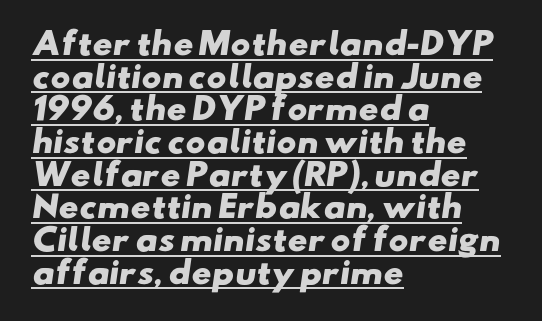
Has an underline been added? It has. No extra tracking has been applied to these lines. Nope, no serifs anywhere on these letters. Spacing verdict: proportional, widths tailored to each character.
